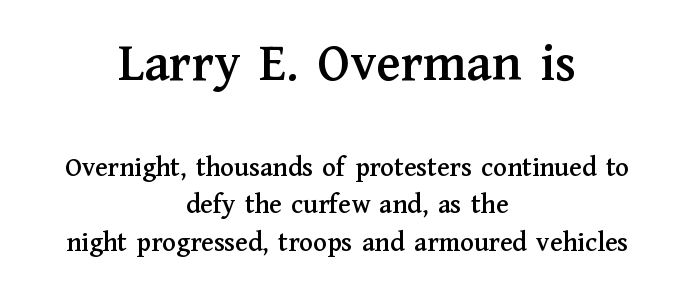
{"serif": "yes", "italic": "no", "width": "normal", "stroke_contrast": "medium", "x_height": "medium", "monospaced": "no", "underline": "no", "align": "center", "line_spacing": "normal", "line_spacing_ratio": 1.33, "letter_spacing": "normal", "letter_spacing_em": 0.0, "larger_block": "first", "size_ratio": 1.96, "glyph_px": 55}
